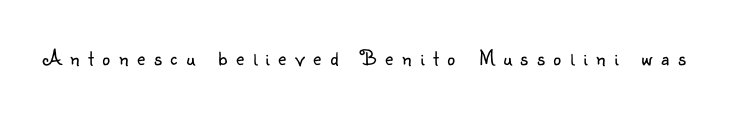
The image shows 22 px text type, upright; set unusually wide letter spacing (+0.4 em), not underlined.
